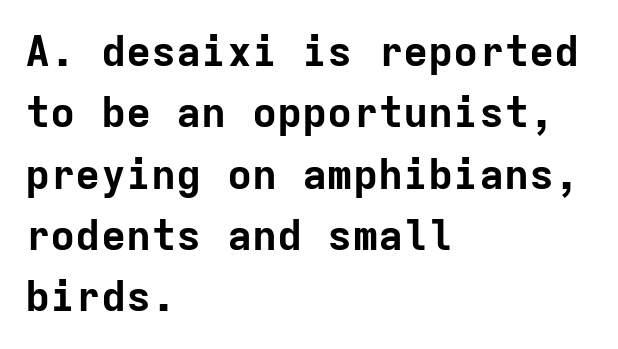
The string is rendered with underlining switched off. The rag falls on the right side of this text block. You can tell it's not italic because the verticals are truly vertical. The horizontal fit of the characters is conventional and even. The face used here is monospaced, like something from a code editor. The leading is moderate, giving the passage an even texture.
